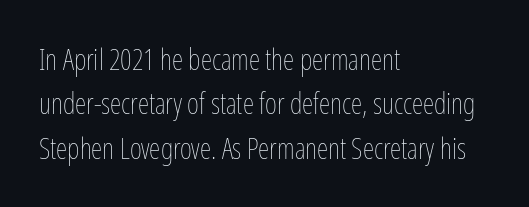
Q: Is the text bold? A: No.
Q: Is the text italic (slanted)? A: No, it is upright.
Q: Is the text underlined? A: No.
Q: How is the paragraph aligned? A: Left-aligned.
Q: Is the spacing between letters normal or unusually wide? A: Normal.
Q: Is the spacing between lines tight, normal or loose? A: Normal.
Q: Width (condensed, normal, or wide)? A: Condensed.
Q: Stroke contrast? A: Low.
Q: x-height? A: Medium.
Q: Monospaced? A: No.
